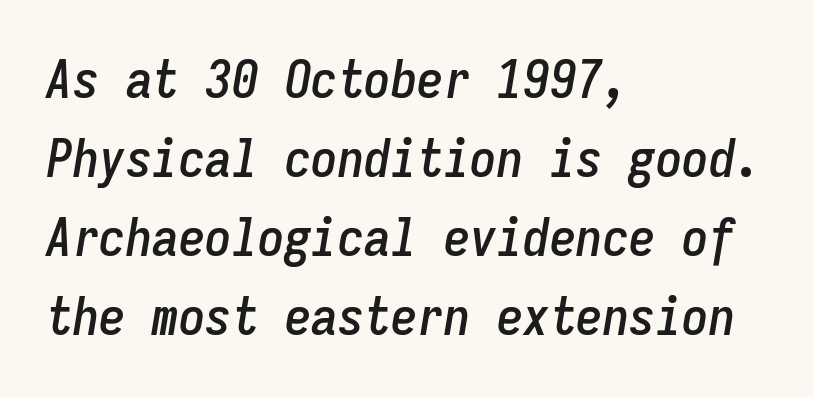
You could call the tracking neutral — neither tight nor loose. Layout note: lines flush left. The whole block is typeset with a tilt. Rows of type keep a routine distance in the vertical direction.
